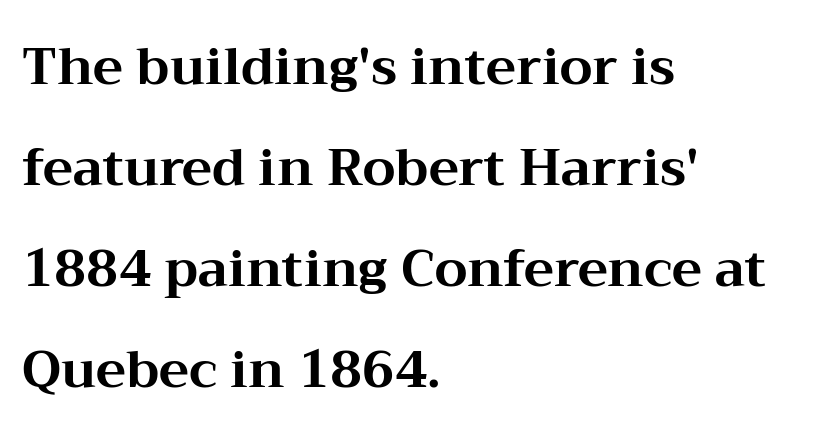
Nobody drew a line under any word here. Posture: vertical. Words appear dense and cohesive because spacing is normal. Is there much room between lines? Yes — plenty of vertical air separates them. Unlike a clean sans, this face finishes its strokes with serifs. A full-strength bold gives these letters their thick strokes.
